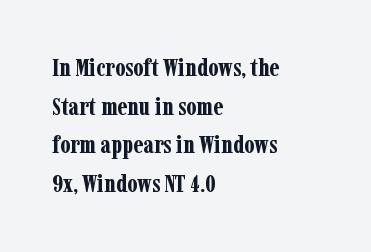
The image shows 25 px bold type, upright; set left-aligned, normal line spacing (1.55x), normal letter spacing, not underlined.
